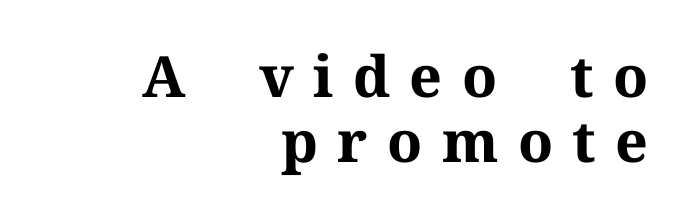
Q: Is the text bold? A: Yes.
Q: Is the text italic (slanted)? A: No, it is upright.
Q: Is the typeface a serif or a sans-serif typeface? A: Serif.
Q: Is the text underlined? A: No.
Q: How is the paragraph aligned? A: Right-aligned.
Q: Is the spacing between letters normal or unusually wide? A: Unusually wide.
Q: Is the spacing between lines tight, normal or loose? A: Tight.
Q: Width (condensed, normal, or wide)? A: Normal.
Q: Stroke contrast? A: Medium.
Q: x-height? A: Medium.
Q: Monospaced? A: No.
